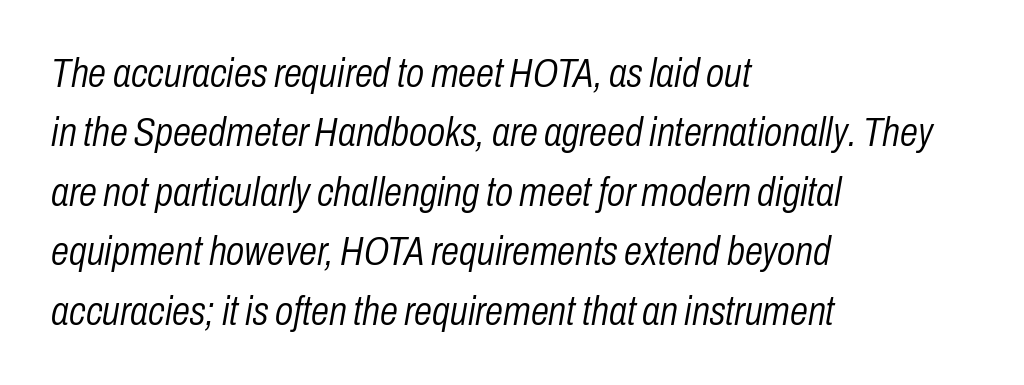
The image shows 41 px light, condensed type, italic (leaning right); set left-aligned, normal line spacing (1.45x), normal letter spacing, not underlined; low stroke contrast and a medium x-height.
